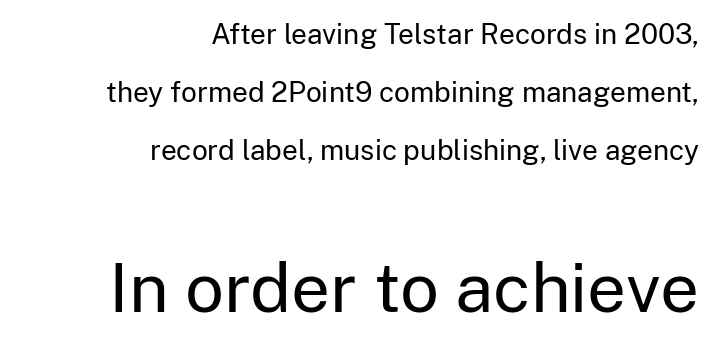
Counters stay open thanks to moderate or lighter strokes. The passage is arranged like a letterhead date or caption credit — flush right. Nope, no serifs anywhere on these letters. The foot of each line stays bare and open. Each letter keeps its own natural width here, so spacing adapts to shape. If you measured baseline to baseline, you'd find a long distance.
